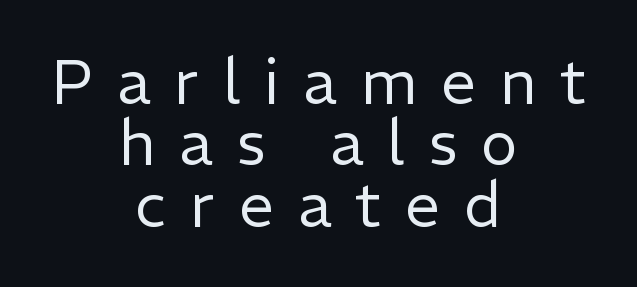
Note the varied advance widths — an 'i' is clearly narrower than an 'm'. Does extra space separate the letters? Yes, quite a lot of it. What's the leading like? Squeezed, with rows nearly overlapping. The lines are quadded center. Beneath every word, the page is bare. To sum up the face: it is a sans, with no serifs.
